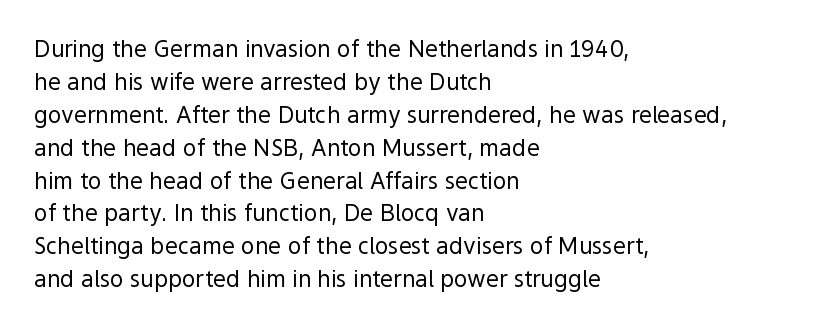
The image shows 23 px text type, upright; set left-aligned, normal line spacing (1.43x), normal letter spacing, not underlined.
